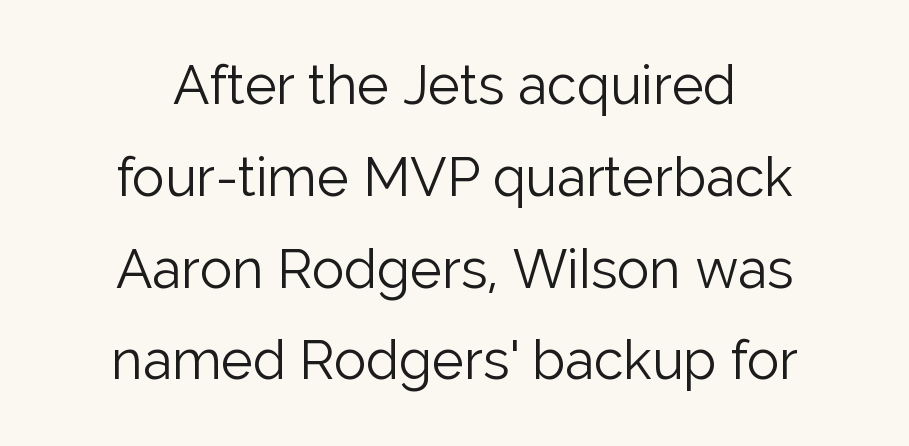
{"serif": "no", "italic": "no", "bold": "no", "weight": "light", "width": "normal", "stroke_contrast": "low", "x_height": "medium", "monospaced": "no", "underline": "no", "align": "center", "line_spacing": "normal", "line_spacing_ratio": 1.7, "letter_spacing": "normal", "letter_spacing_em": 0.0, "glyph_px": 54}
